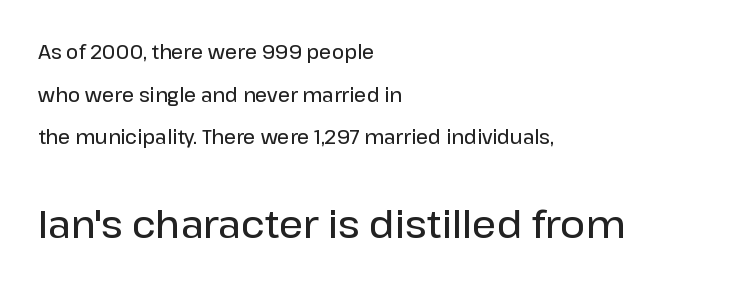
A fair bit of extra ink — the face is semibold, not bold. Think of a printed novel: that variable character pitch is what you see here. These lines keep a tight, regular rhythm from letter to letter. Just letters on the line, the space beneath them empty. The letters stand straight up with perfectly vertical stems. Interline gaps are noticeably wide in this sample.
